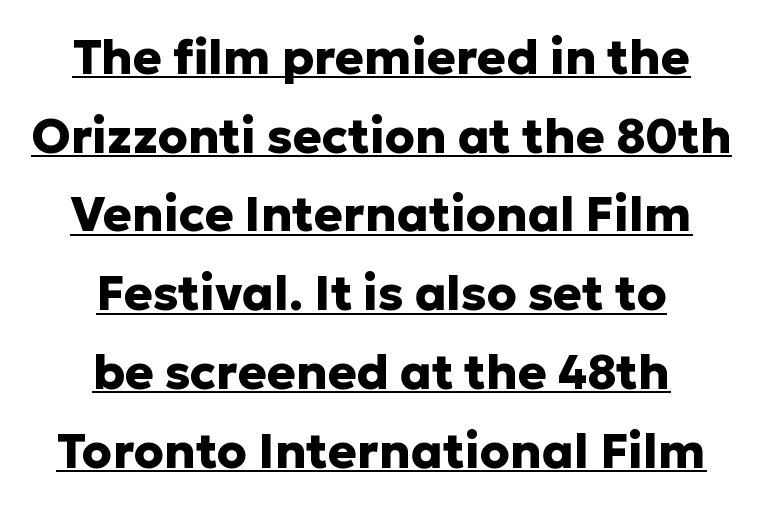
Q: Is the text bold? A: Yes.
Q: Is the text italic (slanted)? A: No, it is upright.
Q: Is the typeface a serif or a sans-serif typeface? A: Sans-serif.
Q: Is the text underlined? A: Yes.
Q: How is the paragraph aligned? A: Centered.
Q: Is the spacing between letters normal or unusually wide? A: Normal.
Q: Is the spacing between lines tight, normal or loose? A: Normal.
Q: Width (condensed, normal, or wide)? A: Normal.
Q: Stroke contrast? A: Low.
Q: x-height? A: Medium.
Q: Monospaced? A: No.
